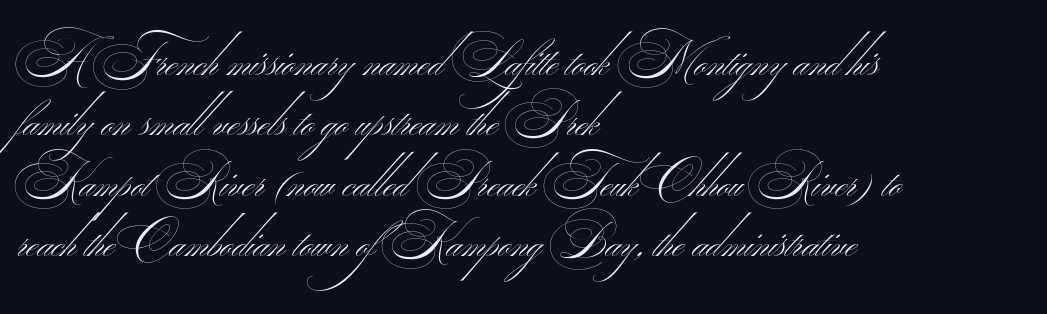
The rendering anchors every line to the left-hand side. Letters have the restrained weight of plain body copy at most. The specimen omits any rule beneath the text block's lines. The face used here is rendered with its standard letterfit.
